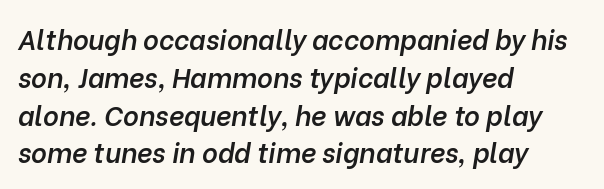
Q: Is the text bold? A: Semi-bold.
Q: Is the text italic (slanted)? A: Yes, it leans right by about 10 degrees.
Q: Is the text underlined? A: No.
Q: How is the paragraph aligned? A: Left-aligned.
Q: Is the spacing between letters normal or unusually wide? A: Normal.
Q: Is the spacing between lines tight, normal or loose? A: Normal.
